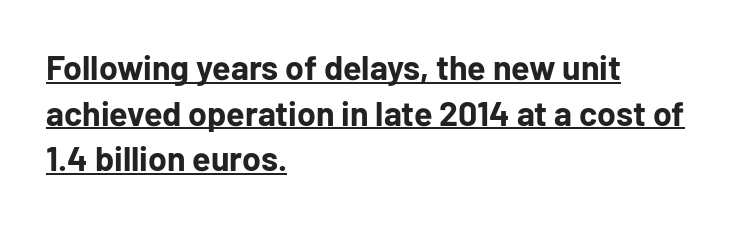
Think of a printed novel: that variable character pitch is what you see here. The rendering uses a bold face; every stroke is thick and dark. If you drew a ruler down the left edge, every line would touch it. Vertically, the passage feels balanced, rows spaced as you'd expect. The letters sit at their default tracking, neither squeezed nor spread. Honestly, the underline is the first thing you notice here.
